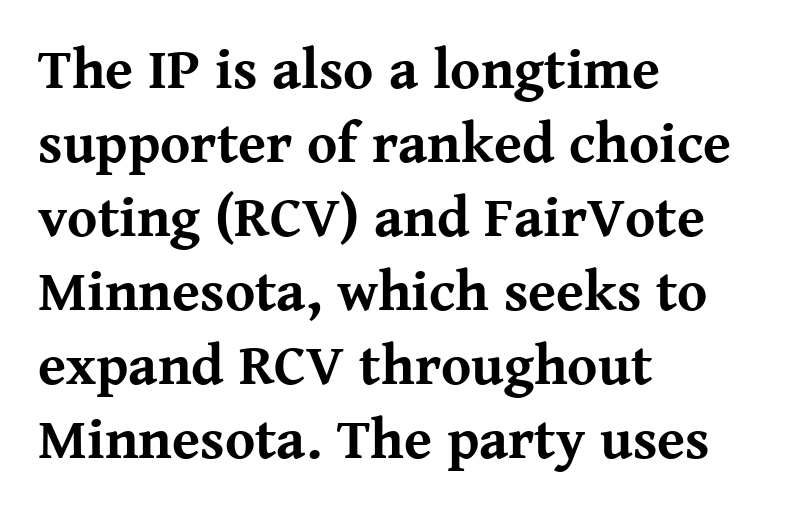
{"serif": "yes", "italic": "no", "bold": "yes", "weight": "bold", "width": "normal", "stroke_contrast": "medium", "x_height": "medium", "monospaced": "no", "underline": "no", "align": "left", "line_spacing": "normal", "line_spacing_ratio": 1.3, "letter_spacing": "normal", "letter_spacing_em": 0.0, "glyph_px": 57}
